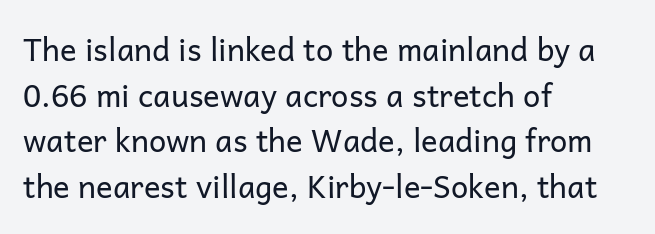
The image shows 31 px regular-weight sans-serif type, upright; set left-aligned, normal line spacing (1.47x), normal letter spacing, not underlined; low stroke contrast and a medium x-height.
